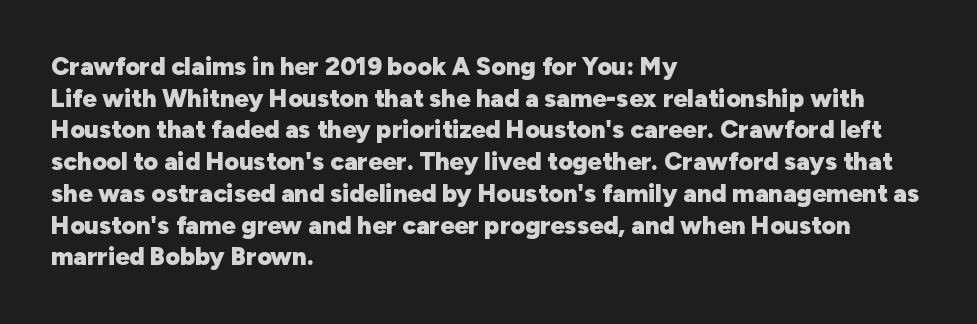
{"italic": "no", "bold": "yes", "underline": "no", "align": "left", "line_spacing": "normal", "line_spacing_ratio": 1.27, "letter_spacing": "normal", "letter_spacing_em": 0.0, "glyph_px": 25}
